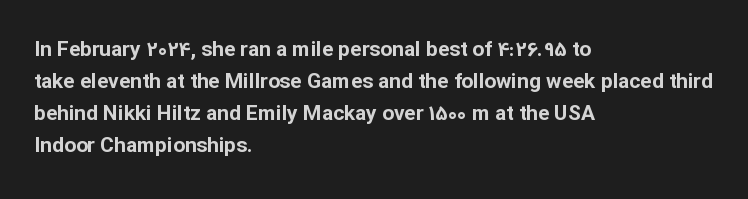
Q: Is the text bold? A: Yes.
Q: Is the text italic (slanted)? A: No, it is upright.
Q: Is the text underlined? A: No.
Q: How is the paragraph aligned? A: Left-aligned.
Q: Is the spacing between letters normal or unusually wide? A: Normal.
Q: Is the spacing between lines tight, normal or loose? A: Normal.
